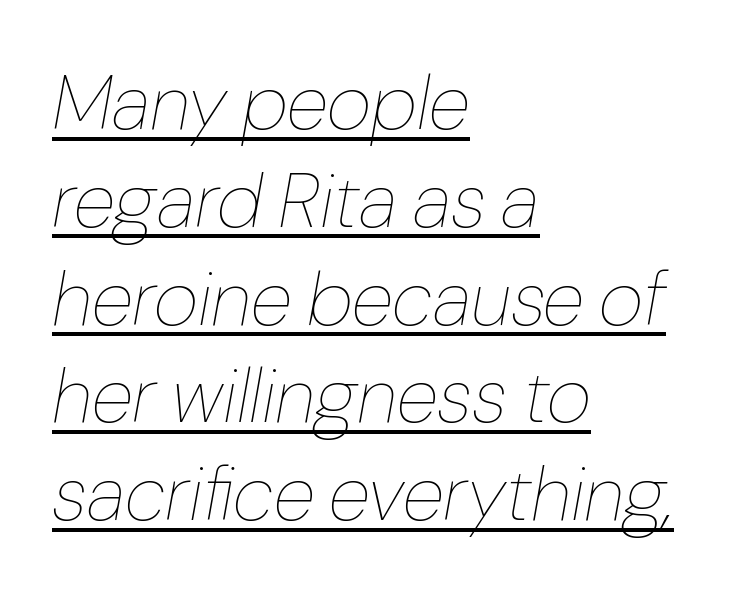
Words appear dense and cohesive because spacing is normal. The lines in this sample share a left origin and differ only in where they stop. This sample has the flowing, uneven cadence of proportional lettering. The whole block is typeset with a tilt. A baseline rule has been typeset under these characters. The block of text has a typical density, with ordinary space between rows.
